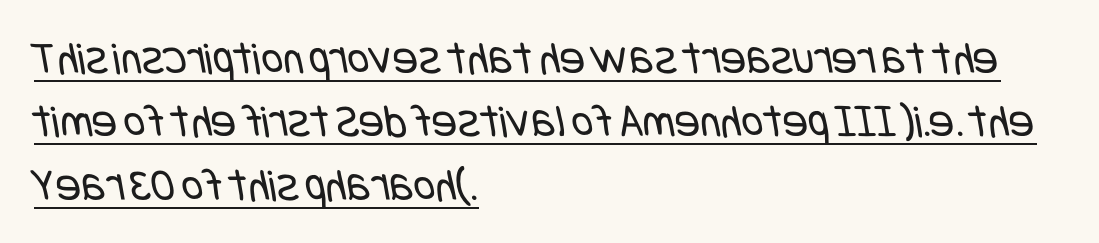
Teacher's note: observe the even left margin — that is flush-left alignment. Horizontal bands of white between lines are of average thickness. Stroke terminals: plain, sans-serif. The line texture is even and compact thanks to regular tracking. Heft: none added — not bold.
